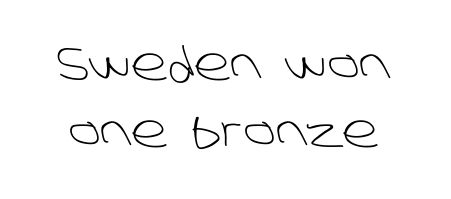
The image shows 46 px light sans-serif type; set normal line spacing (1.46x), normal letter spacing, not underlined; low stroke contrast and a large x-height.
